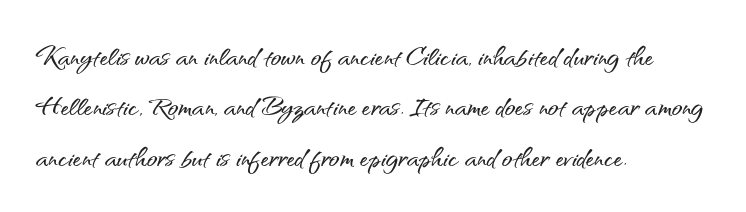
Q: Is the text italic (slanted)? A: Yes.
Q: Is the typeface a serif or a sans-serif typeface? A: Sans-serif.
Q: Is the text underlined? A: No.
Q: How is the paragraph aligned? A: Left-aligned.
Q: Is the spacing between letters normal or unusually wide? A: Normal.
Q: Is the spacing between lines tight, normal or loose? A: Normal.
Q: Width (condensed, normal, or wide)? A: Normal.
Q: Stroke contrast? A: Medium.
Q: x-height? A: Small.
Q: Monospaced? A: No.
